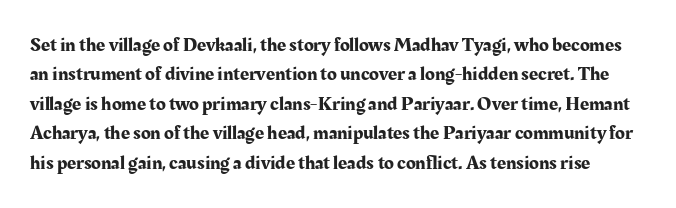
Q: Is the text italic (slanted)? A: No, it is upright.
Q: Is the text underlined? A: No.
Q: Is the spacing between letters normal or unusually wide? A: Normal.
Q: Is the spacing between lines tight, normal or loose? A: Normal.
